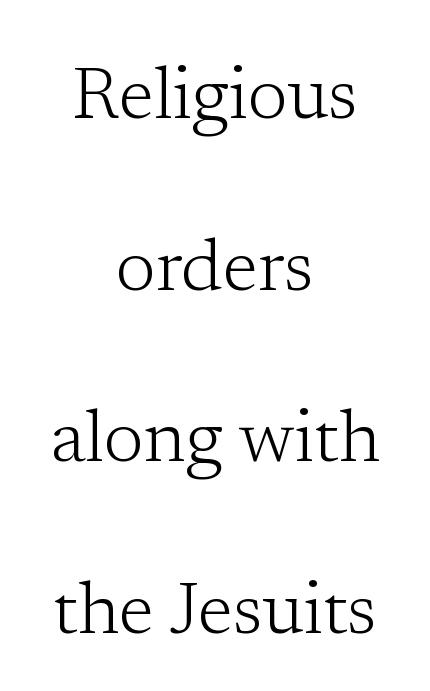
The image shows 73 px light serif type, upright; set centered, loose line spacing (2.35x), normal letter spacing, not underlined; low stroke contrast and a medium x-height.
